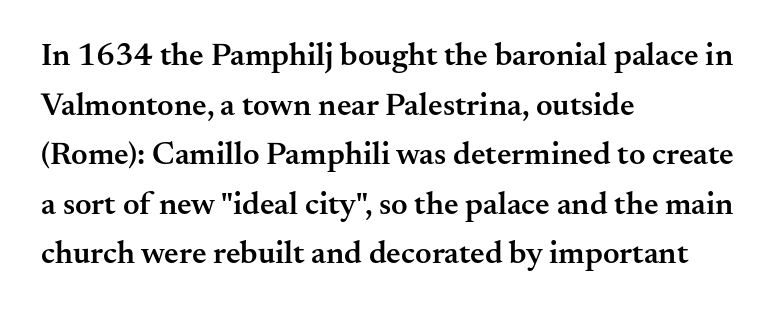
{"serif": "yes", "italic": "no", "bold": "semi", "weight": "semibold", "width": "normal", "stroke_contrast": "medium", "x_height": "small", "monospaced": "no", "underline": "no", "align": "left", "line_spacing": "normal", "line_spacing_ratio": 1.55, "letter_spacing": "normal", "letter_spacing_em": 0.0, "glyph_px": 32}
